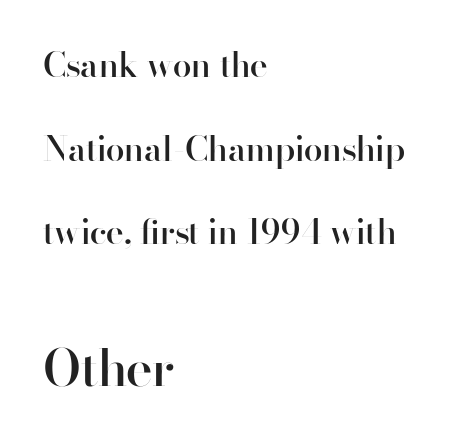
{"serif": "no", "italic": "no", "bold": "semi", "weight": "semibold", "width": "normal", "stroke_contrast": "high", "x_height": "small", "monospaced": "no", "underline": "no", "align": "left", "line_spacing": "loose", "line_spacing_ratio": 2.46, "letter_spacing": "normal", "letter_spacing_em": 0.0, "larger_block": "second", "size_ratio": 1.5, "glyph_px": 51}
